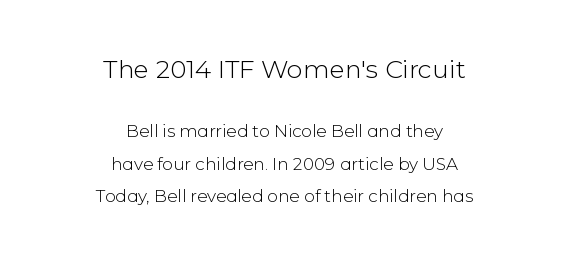
The tracking reads as untouched default to a designer's eye. Each row of text sits above clean, open space. No letter is thick-stroked: the sample isn't bold. If you drew a line through each stem, it would be perfectly vertical.
